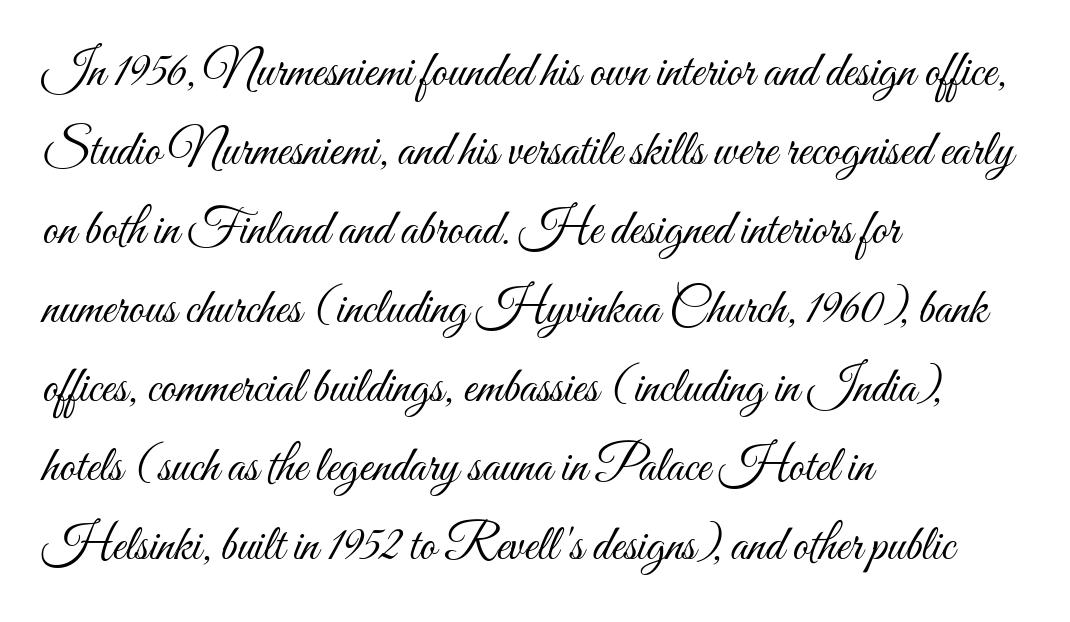
Q: Is the text bold? A: No.
Q: Is the text italic (slanted)? A: Yes.
Q: Is the text underlined? A: No.
Q: How is the paragraph aligned? A: Left-aligned.
Q: Is the spacing between letters normal or unusually wide? A: Normal.
Q: Is the spacing between lines tight, normal or loose? A: Normal.
Q: Width (condensed, normal, or wide)? A: Condensed.
Q: Stroke contrast? A: Medium.
Q: x-height? A: Small.
Q: Monospaced? A: No.
